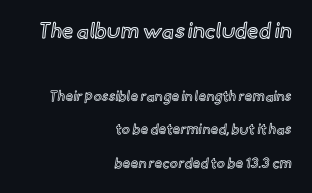
Q: Is the text italic (slanted)? A: Yes.
Q: Is the text underlined? A: No.
Q: How is the paragraph aligned? A: Right-aligned.
Q: Is the spacing between letters normal or unusually wide? A: Normal.
Q: Is the spacing between lines tight, normal or loose? A: Loose.
Q: Which block of text is set in a larger size, the first (top) or the second (bottom)? A: The first (top) one.
